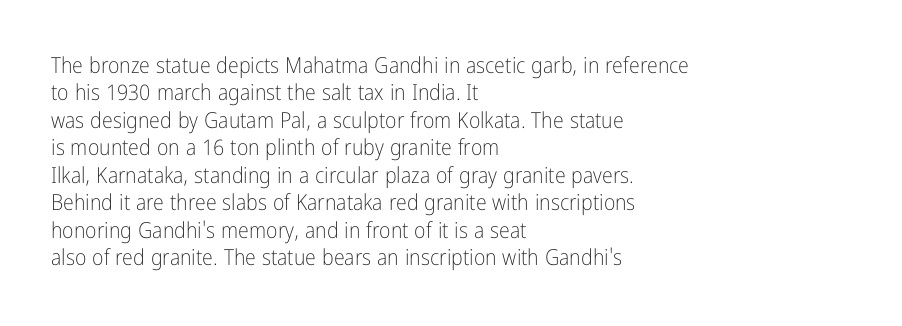
Counters stay open thanks to moderate or lighter strokes. All the whitespace from short lines collects on the right. Normally led — the rows are evenly, conventionally spaced. The glyphs are unaccompanied by any horizontal stroke below them.
